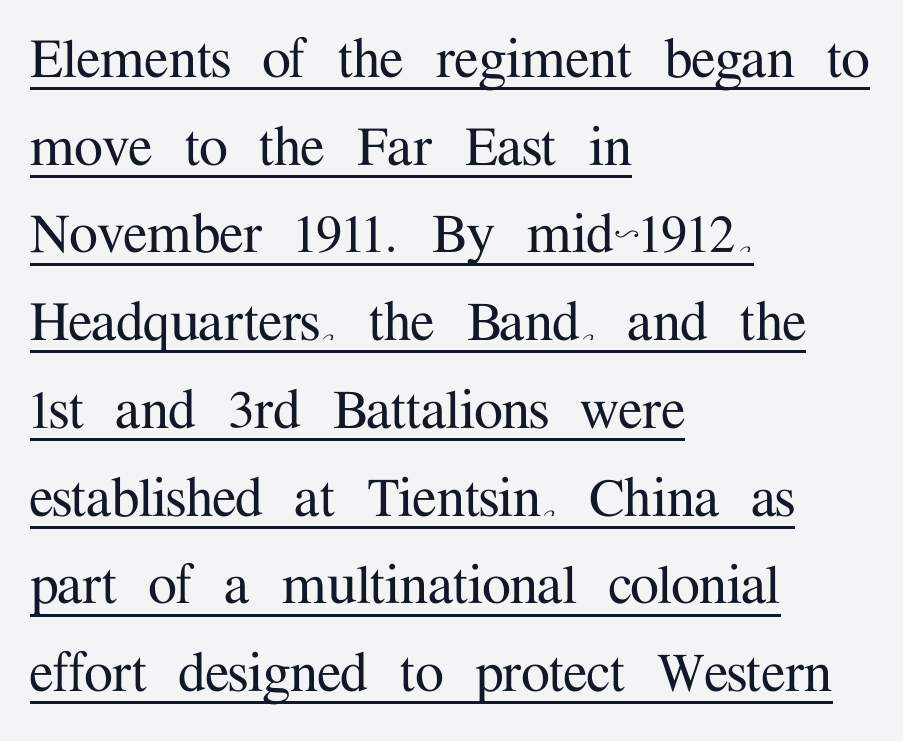
Q: Is the text italic (slanted)? A: No, it is upright.
Q: Is the typeface a serif or a sans-serif typeface? A: Serif.
Q: Is the text underlined? A: Yes.
Q: How is the paragraph aligned? A: Left-aligned.
Q: Is the spacing between letters normal or unusually wide? A: Normal.
Q: Is the spacing between lines tight, normal or loose? A: Normal.
Q: Width (condensed, normal, or wide)? A: Normal.
Q: Stroke contrast? A: Medium.
Q: x-height? A: Medium.
Q: Monospaced? A: No.
